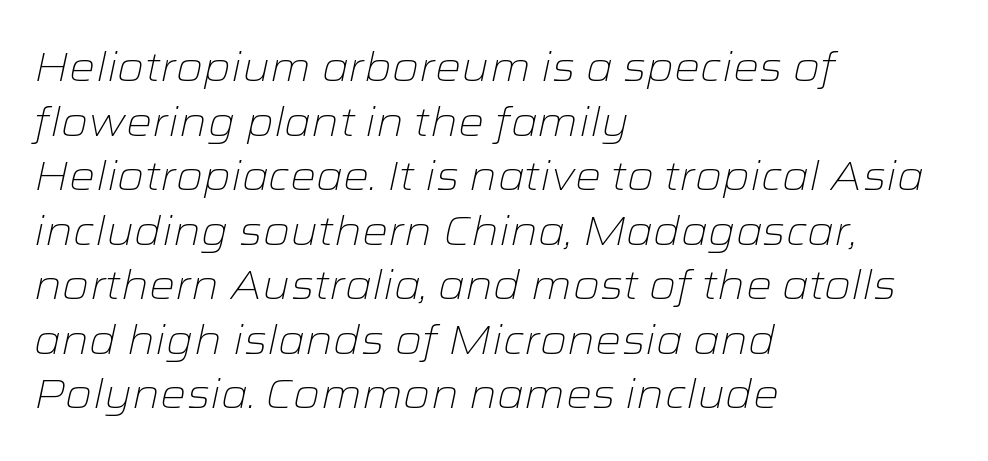
{"italic": "yes", "lean": "right", "slant_degrees": 12, "bold": "no", "weight": "light", "width": "wide", "stroke_contrast": "low", "x_height": "medium", "monospaced": "no", "underline": "no", "align": "left", "line_spacing": "normal", "line_spacing_ratio": 1.33, "letter_spacing": "normal", "letter_spacing_em": 0.0, "glyph_px": 41}
